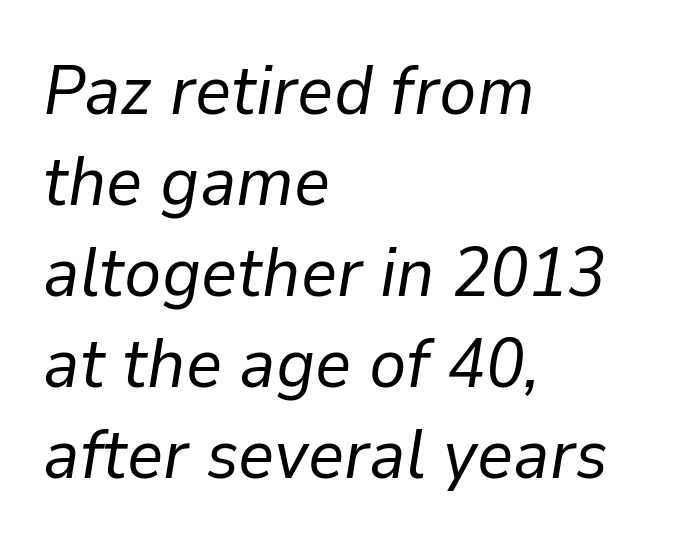
Q: Is the text bold? A: No.
Q: Is the text italic (slanted)? A: Yes, it leans right by about 9 degrees.
Q: Is the text underlined? A: No.
Q: How is the paragraph aligned? A: Left-aligned.
Q: Is the spacing between letters normal or unusually wide? A: Normal.
Q: Is the spacing between lines tight, normal or loose? A: Normal.
Q: Width (condensed, normal, or wide)? A: Normal.
Q: Stroke contrast? A: Low.
Q: x-height? A: Medium.
Q: Monospaced? A: No.
